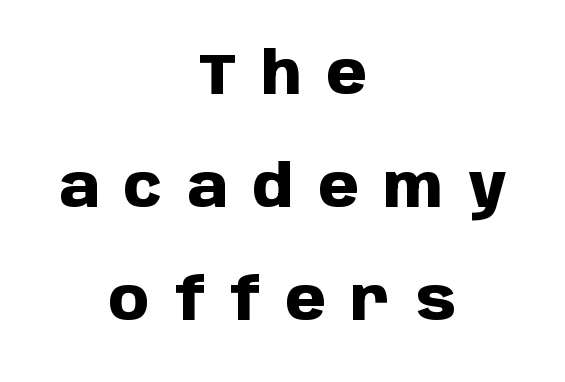
Observe the absence of serifs on each vertical stroke in this sample. Which margin do the lines hug? Neither — every line sits in the middle. Substantial extra tracking has been applied to these lines. This is roman type, the default non-slanted kind. Note the varied advance widths — an 'i' is clearly narrower than an 'm'. Summary of vertical rhythm: relaxed, with wide interline spacing.
